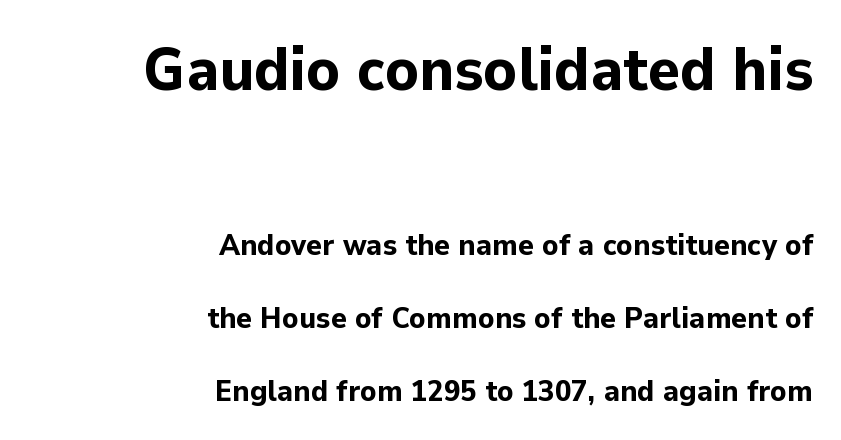
Nope, no serifs anywhere on these letters. Quick note: interline space is abundant. Every stem runs plumb, perpendicular to the baseline. Short and long lines alike share a common ending point at right.
